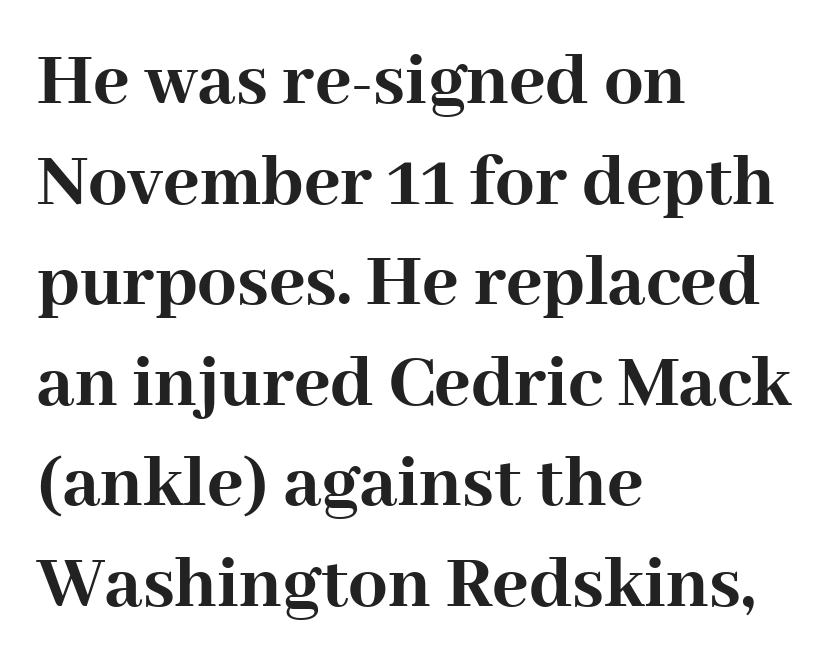
The face used here is proportionally spaced, like ordinary book or web type. The strip under each line holds only bare page. The rendering uses a bold face; every stroke is thick and dark. The passage is arranged the way most books set body copy — flush left. Stroke terminals: seriffed.
